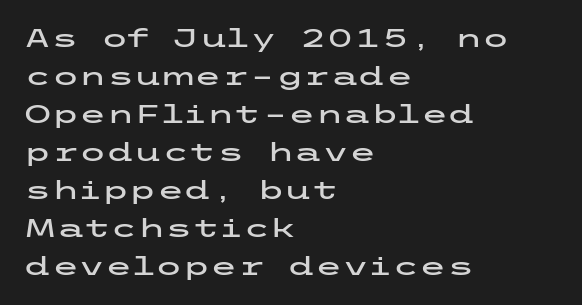
Q: Is the text italic (slanted)? A: No, it is upright.
Q: Is the text underlined? A: No.
Q: How is the paragraph aligned? A: Left-aligned.
Q: Is the spacing between letters normal or unusually wide? A: Normal.
Q: Is the spacing between lines tight, normal or loose? A: Normal.
